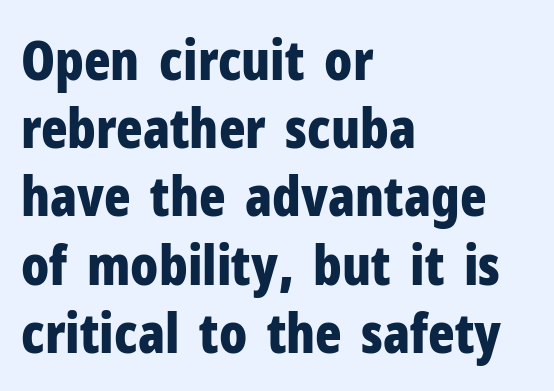
Spacing verdict: proportional, widths tailored to each character. Characters follow at the spacing the type designer built in. The type family on display is of the sans-serif kind. The characters look thick and weighty, a clear bold.
